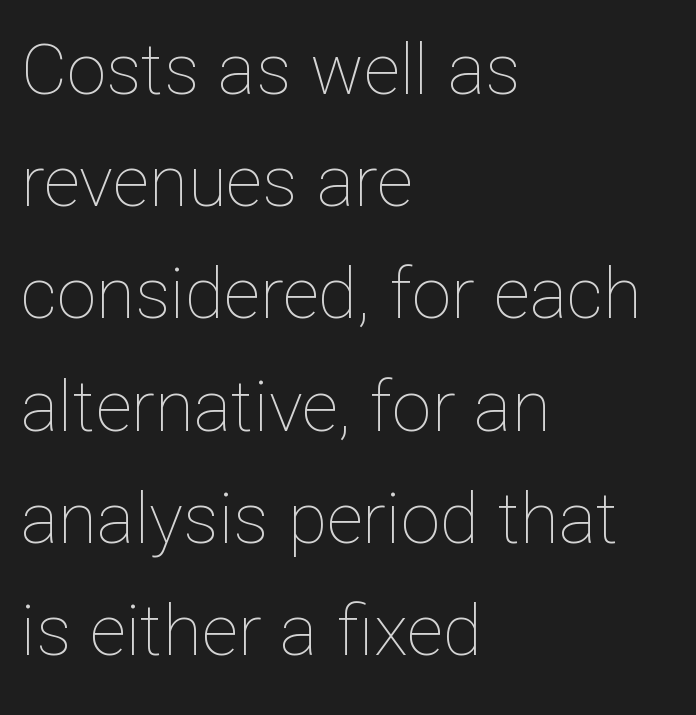
Q: Is the text bold? A: No.
Q: Is the text italic (slanted)? A: No, it is upright.
Q: Is the text underlined? A: No.
Q: How is the paragraph aligned? A: Left-aligned.
Q: Is the spacing between letters normal or unusually wide? A: Normal.
Q: Is the spacing between lines tight, normal or loose? A: Normal.
Q: Width (condensed, normal, or wide)? A: Normal.
Q: Stroke contrast? A: Low.
Q: x-height? A: Medium.
Q: Monospaced? A: No.
